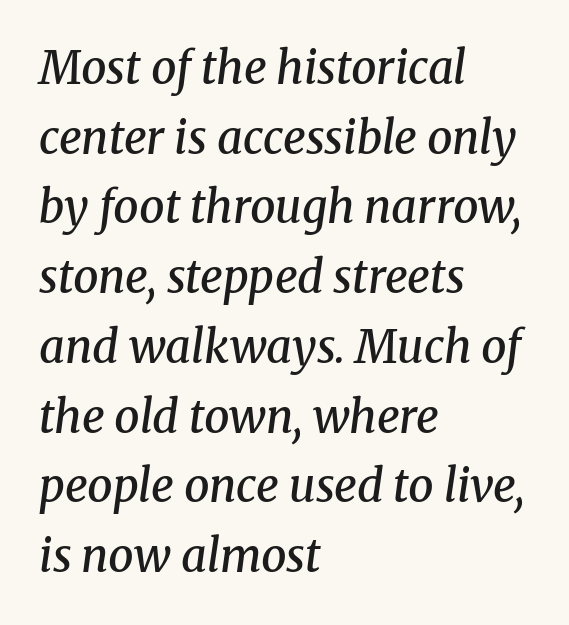
Weight: semibold (demi). The face used here is rendered with its standard letterfit. One glance says typical: line gaps are just what's usual. Has an underline been added? It has not. The setting favours the left margin, as ordinary paragraphs usually do.
